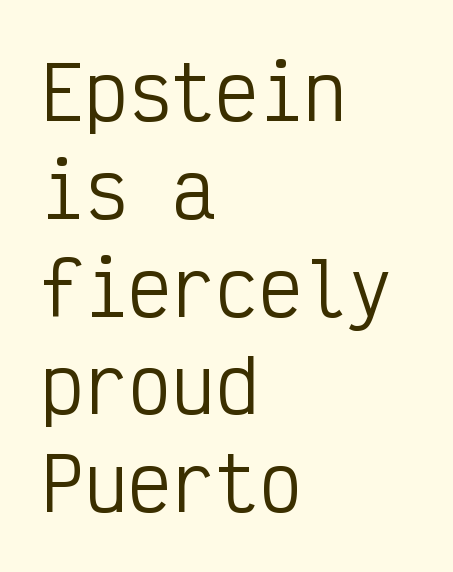
{"serif": "no", "italic": "no", "bold": "no", "weight": "regular", "width": "condensed", "stroke_contrast": "low", "x_height": "medium", "monospaced": "yes", "underline": "no", "align": "left", "line_spacing": "normal", "line_spacing_ratio": 1.34, "letter_spacing": "normal", "letter_spacing_em": 0.0, "glyph_px": 73}
